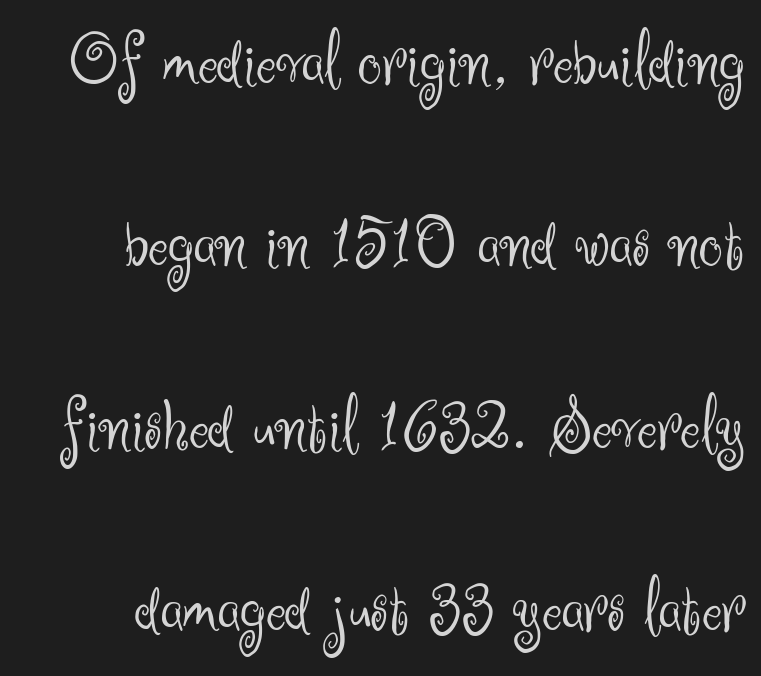
The image shows 76 px light sans-serif type, upright; set loose line spacing (2.4x), normal letter spacing, not underlined; medium stroke contrast and a small x-height.
